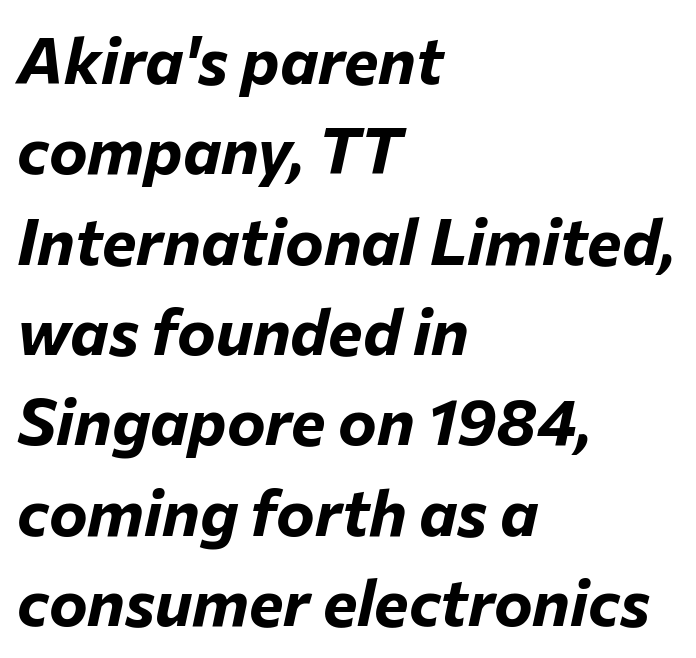
The image shows 65 px bold type, italic (leaning right); set left-aligned, normal line spacing (1.39x), normal letter spacing, not underlined; low stroke contrast and a medium x-height.
